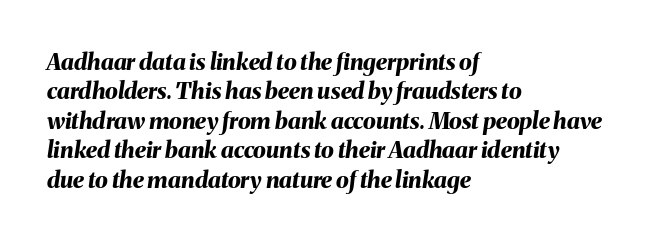
The image shows 23 px bold type, italic (leaning right); set left-aligned, normal line spacing (1.28x), normal letter spacing, not underlined.
